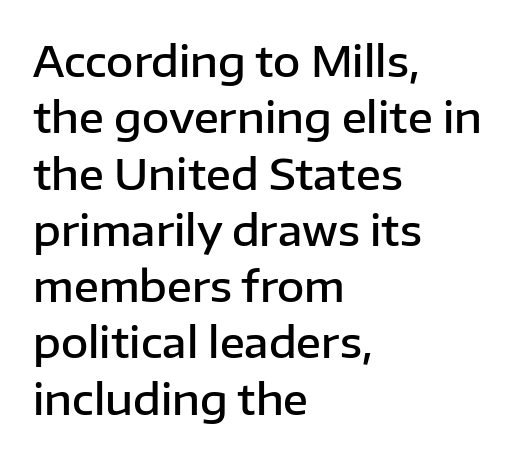
{"serif": "no", "italic": "no", "bold": "semi", "weight": "semibold", "width": "normal", "stroke_contrast": "low", "x_height": "medium", "monospaced": "no", "underline": "no", "align": "left", "line_spacing": "normal", "line_spacing_ratio": 1.34, "letter_spacing": "normal", "letter_spacing_em": 0.0, "glyph_px": 42}
